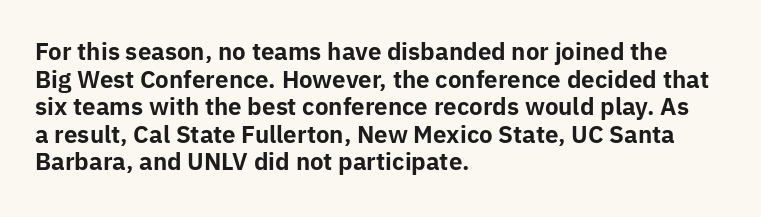
{"italic": "no", "bold": "yes", "underline": "no", "align": "left", "line_spacing_ratio": 1.2, "letter_spacing": "normal", "letter_spacing_em": 0.0, "glyph_px": 23}
